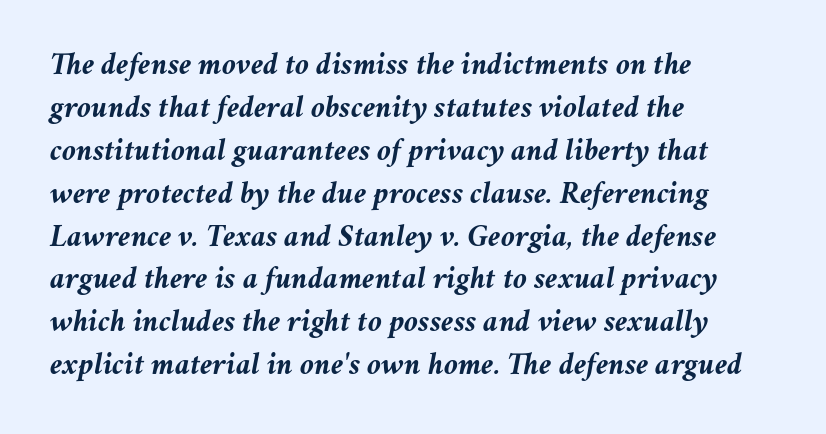
This sample keeps an unexceptional amount of space between lines. Students, this is bold: see how much ink each stroke carries. Casual observation: everything's shoved over to the left. Rule under the text: the space is simply empty.
